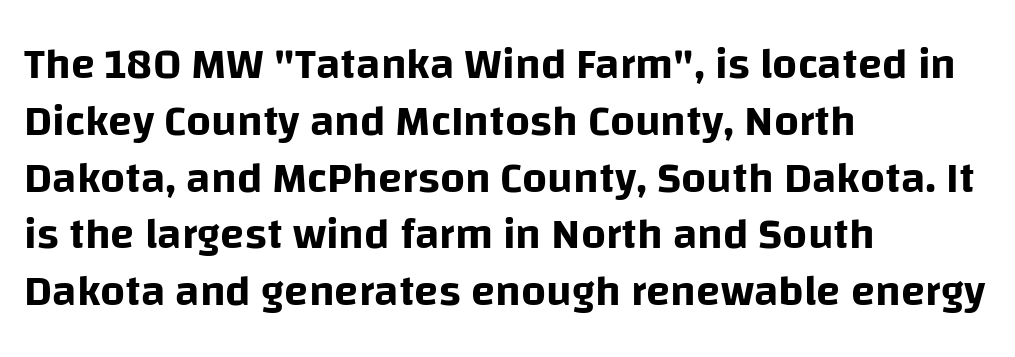
{"serif": "no", "italic": "no", "width": "normal", "stroke_contrast": "low", "x_height": "large", "monospaced": "no", "underline": "no", "align": "left", "line_spacing": "normal", "line_spacing_ratio": 1.29, "letter_spacing": "normal", "letter_spacing_em": 0.0, "glyph_px": 44}
